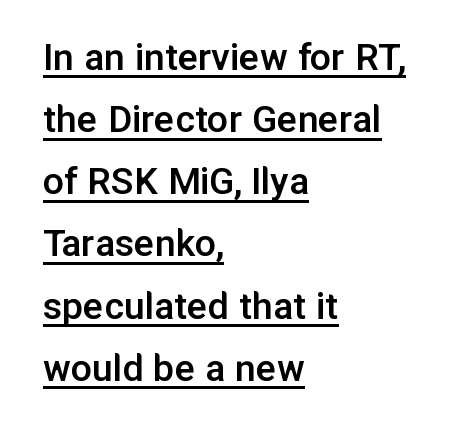
The image shows 42 px semibold sans-serif type, upright; set left-aligned, normal line spacing (1.48x), normal letter spacing, underlined; low stroke contrast and a medium x-height.
